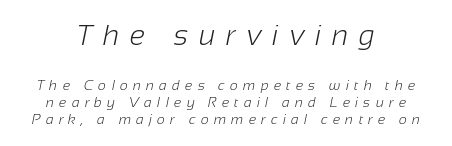
{"serif": "no", "bold": "no", "weight": "light", "width": "normal", "stroke_contrast": "low", "x_height": "medium", "monospaced": "no", "underline": "no", "align": "center", "line_spacing_ratio": 1.23, "letter_spacing": "wide", "letter_spacing_em": 0.37, "larger_block": "first", "size_ratio": 2.07, "glyph_px": 29}
